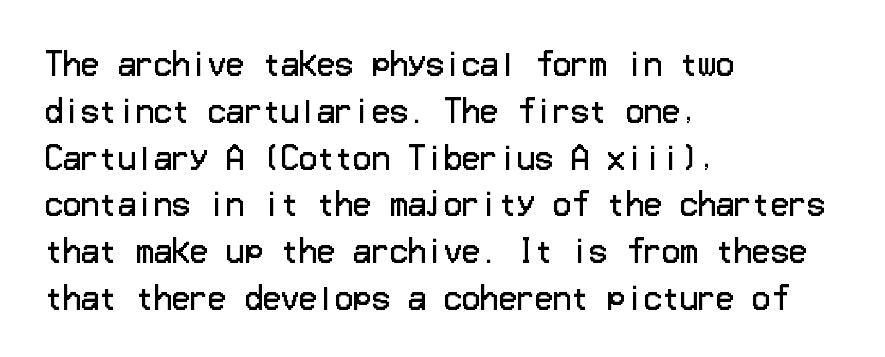
The image shows 30 px regular-weight sans-serif type, upright; set left-aligned, normal line spacing (1.56x), normal letter spacing, not underlined; low stroke contrast and a medium x-height.
